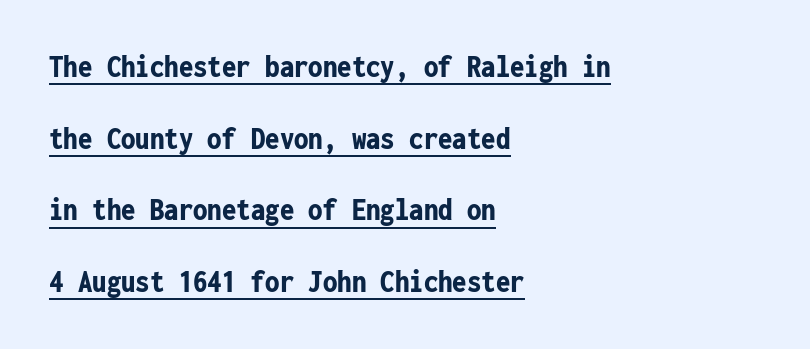
A roman cut, with each character standing at attention. You could count columns in this text — the font is strictly monospaced. Underline: present. Between one letter and the next there's only the usual sliver of space. One glance says open: line gaps are wider than usual.
